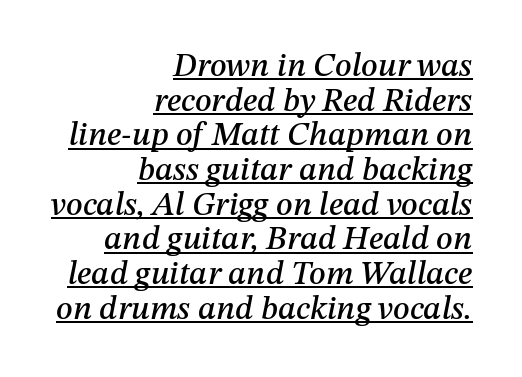
{"italic": "yes", "lean": "right", "slant_degrees": 12, "width": "normal", "stroke_contrast": "medium", "x_height": "medium", "monospaced": "no", "underline": "yes", "align": "right", "line_spacing": "tight", "line_spacing_ratio": 1.05, "letter_spacing": "normal", "letter_spacing_em": 0.0, "glyph_px": 33}
